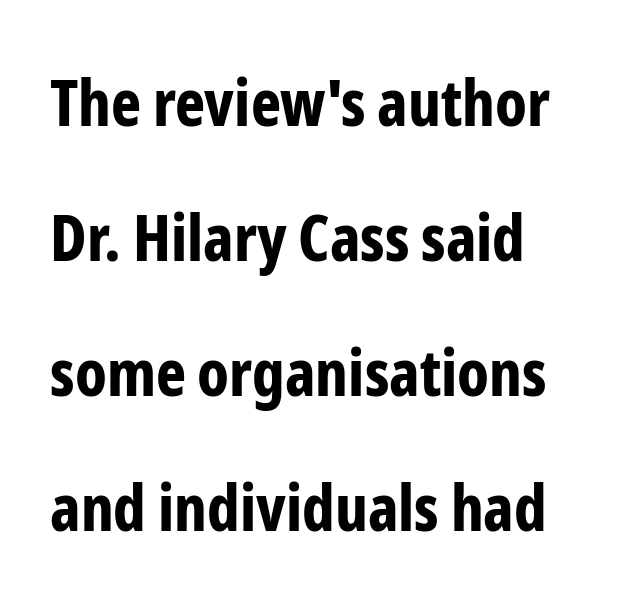
This sample uses plain, unmodified letter spacing. Here the designer chose a conventional face with non-uniform glyph widths. Does the copy run flush right? No — it runs flush left. Bold? Absolutely — the strokes are thick and heavy. Beneath every word, the page is bare. This sample uses an upright cut, with every glyph sitting square on the baseline.
